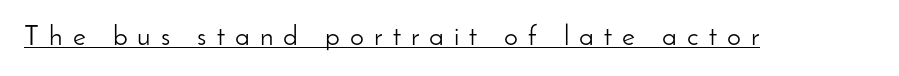
{"serif": "no", "italic": "no", "bold": "no", "weight": "light", "width": "normal", "stroke_contrast": "low", "x_height": "small", "monospaced": "no", "underline": "yes", "letter_spacing": "wide", "letter_spacing_em": 0.36, "glyph_px": 28}
